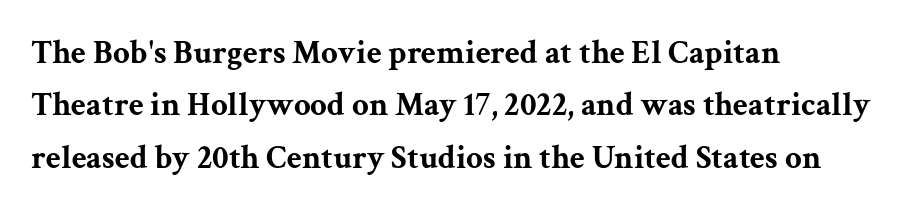
Q: Is the text bold? A: Yes.
Q: Is the text italic (slanted)? A: No, it is upright.
Q: Is the typeface a serif or a sans-serif typeface? A: Serif.
Q: Is the text underlined? A: No.
Q: How is the paragraph aligned? A: Left-aligned.
Q: Is the spacing between letters normal or unusually wide? A: Normal.
Q: Is the spacing between lines tight, normal or loose? A: Normal.
Q: Width (condensed, normal, or wide)? A: Wide.
Q: Stroke contrast? A: Medium.
Q: x-height? A: Medium.
Q: Monospaced? A: No.
